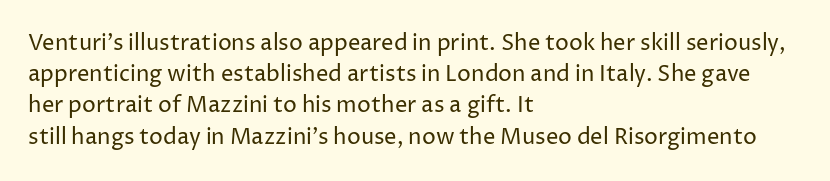
Every row of glyphs begins at an identical x-position on the left. The typesetting does not lean heavy: it is not bold. One glance says typical: line gaps are just what's usual. Underlining? Definitely not there.
